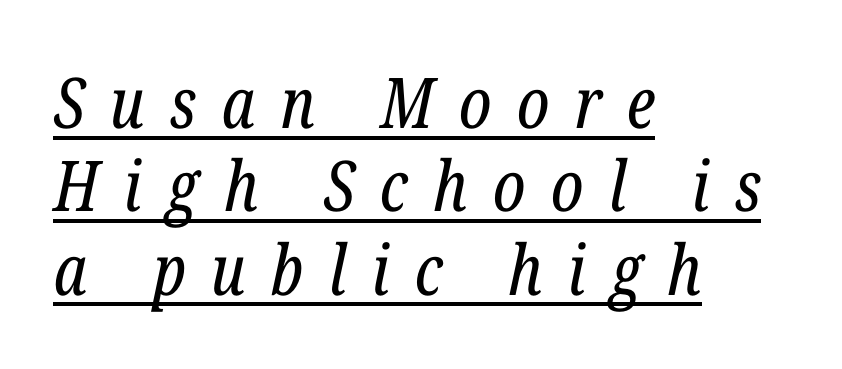
Decoration check: the copy is underlined. An italicized treatment has been applied to the whole sample. Tracking here is generous; glyphs stand well apart from one another. The font is comparable to plain body text, perhaps lighter. The letters advance in unequal steps, a hallmark of proportional type.
